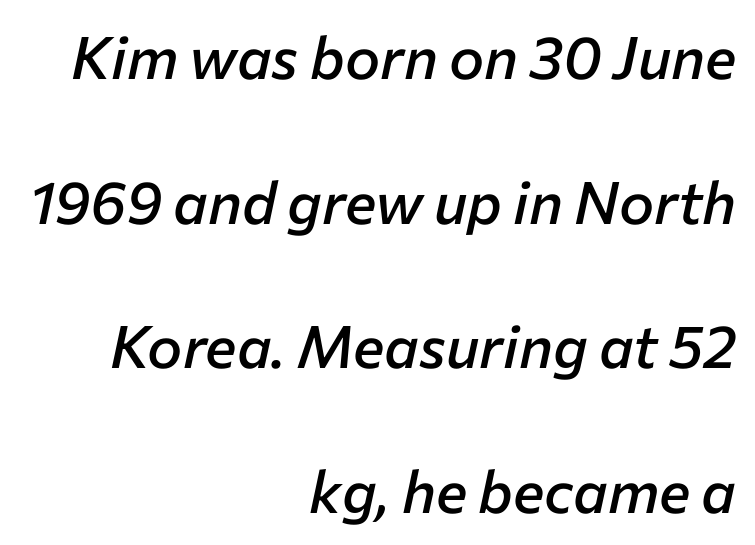
The image shows 59 px semibold type, italic (leaning right); set right-aligned, loose line spacing (2.45x), normal letter spacing, not underlined; low stroke contrast and a medium x-height.
